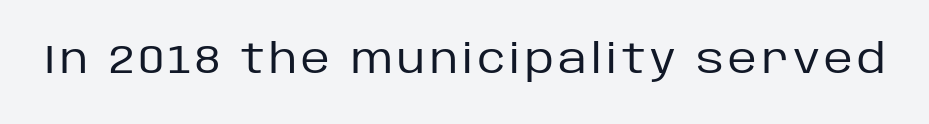
{"serif": "no", "italic": "no", "bold": "no", "weight": "regular", "width": "normal", "stroke_contrast": "low", "x_height": "large", "monospaced": "no", "underline": "no", "glyph_px": 40}
